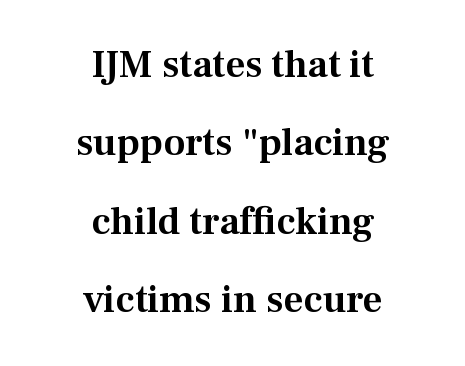
The image shows 39 px serif type, upright; set centered, loose line spacing (2.01x), normal letter spacing, not underlined; medium stroke contrast and a medium x-height.
